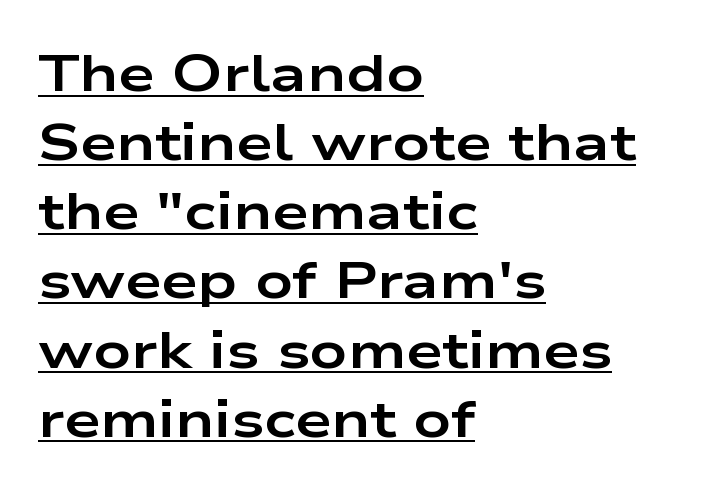
Q: Is the text bold? A: Yes.
Q: Is the text italic (slanted)? A: No, it is upright.
Q: Is the typeface a serif or a sans-serif typeface? A: Sans-serif.
Q: Is the text underlined? A: Yes.
Q: How is the paragraph aligned? A: Left-aligned.
Q: Is the spacing between letters normal or unusually wide? A: Normal.
Q: Is the spacing between lines tight, normal or loose? A: Normal.
Q: Width (condensed, normal, or wide)? A: Wide.
Q: Stroke contrast? A: Low.
Q: x-height? A: Medium.
Q: Monospaced? A: No.
